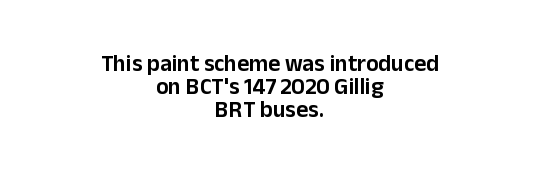
The image shows 23 px text type, upright; set centered, tight line spacing (0.99x), normal letter spacing, not underlined.
